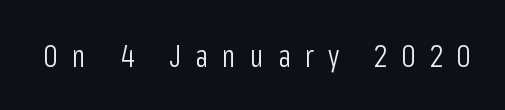
The font's upright variant was chosen for this text. There is plenty of visible air inserted between adjacent glyphs. Any mark beneath the type? The region is blank. Look at the bottom of the vertical strokes: they stop flat, with no serifs. These glyphs show unthickened strokes, regular width or finer.
